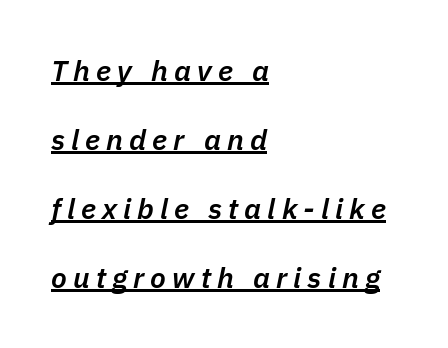
{"italic": "yes", "lean": "right", "slant_degrees": 11, "bold": "semi", "weight": "semibold", "width": "normal", "stroke_contrast": "low", "x_height": "medium", "monospaced": "no", "underline": "yes", "align": "left", "line_spacing": "loose", "line_spacing_ratio": 2.38, "letter_spacing": "wide", "letter_spacing_em": 0.21, "glyph_px": 29}
